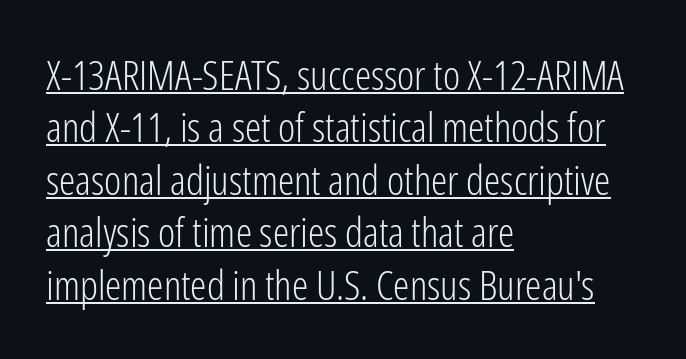
The image shows 41 px light, condensed sans-serif type, upright; set left-aligned, normal line spacing (1.28x), normal letter spacing, underlined; low stroke contrast and a medium x-height.
